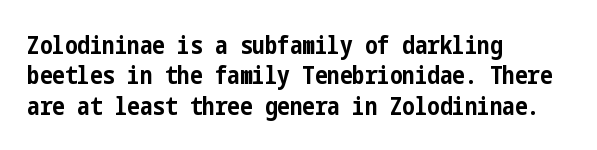
Each line starts at the same left margin while the right side varies. Words appear dense and cohesive because spacing is normal. What weight is shown? A full bold with thick strokes. Nope, not italic — everything's standing straight.
